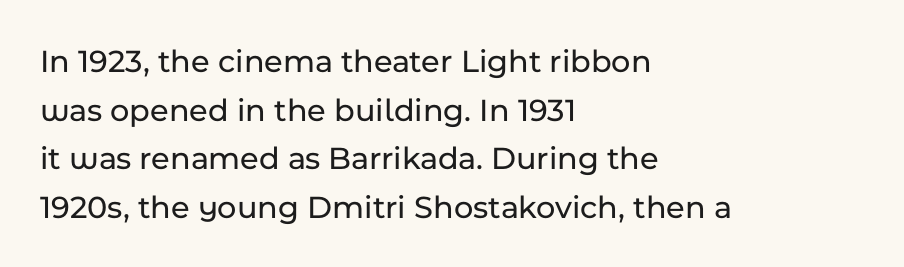
{"serif": "no", "italic": "no", "width": "normal", "stroke_contrast": "low", "x_height": "medium", "monospaced": "no", "underline": "no", "align": "left", "line_spacing": "normal", "line_spacing_ratio": 1.47, "letter_spacing": "normal", "letter_spacing_em": 0.0, "glyph_px": 33}
